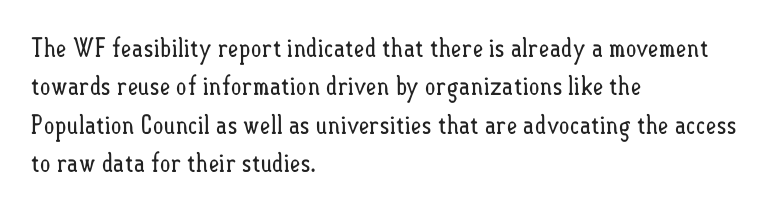
Leftover space on each line is placed entirely after the last word. The font sits on the lighter half of the weight spectrum, regular included. Here the glyphs are tracked normally, forming tight word shapes. Evenly set lines give the paragraph a standard silhouette. The area under the type is left untouched. The letters stand upright; this is a roman face.
